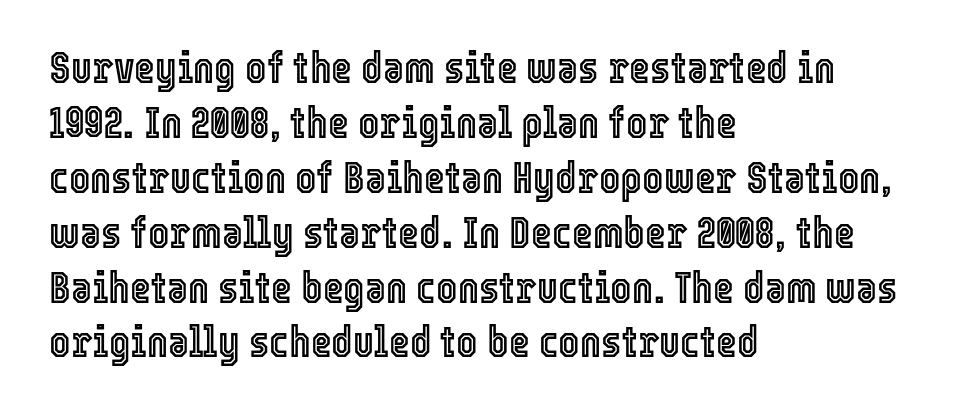
The image shows 45 px condensed type, upright; set left-aligned, line spacing 1.22x, normal letter spacing, not underlined; a medium x-height.
